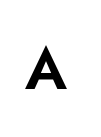
The strip under each line holds only bare page. A roman cut, with each character standing at attention. This rendering widens character spacing well past its baseline value. The type family on display is of the sans-serif kind. Varying glyph widths throughout — classic text-font behaviour.
